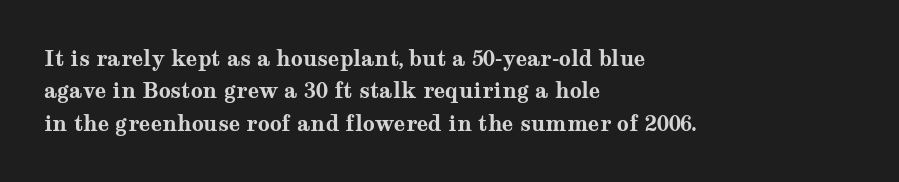
Q: Is the text bold? A: Yes.
Q: Is the text italic (slanted)? A: No, it is upright.
Q: Is the text underlined? A: No.
Q: How is the paragraph aligned? A: Left-aligned.
Q: Is the spacing between letters normal or unusually wide? A: Normal.
Q: Is the spacing between lines tight, normal or loose? A: Normal.
